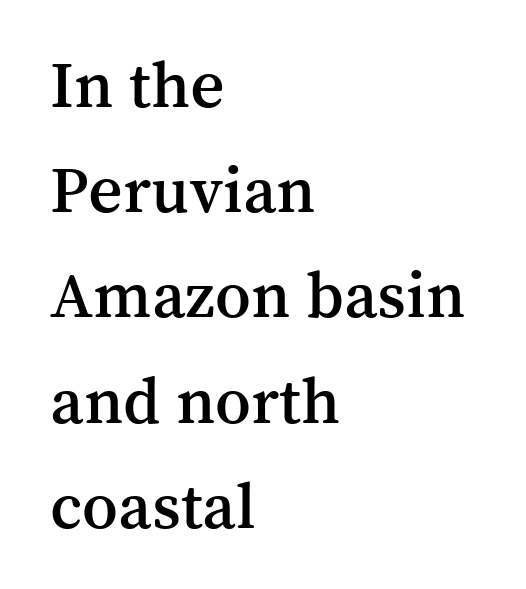
{"serif": "yes", "italic": "no", "width": "normal", "stroke_contrast": "medium", "x_height": "medium", "monospaced": "no", "underline": "no", "align": "left", "line_spacing": "normal", "line_spacing_ratio": 1.57, "letter_spacing": "normal", "letter_spacing_em": 0.0, "glyph_px": 67}
